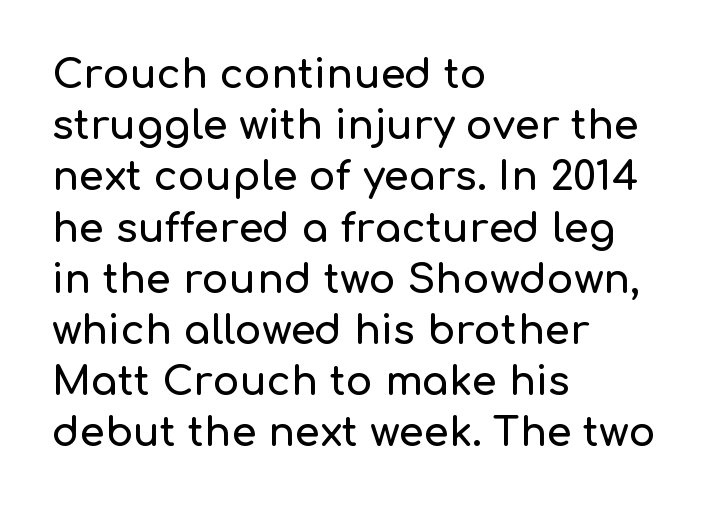
Q: Is the text italic (slanted)? A: No, it is upright.
Q: Is the typeface a serif or a sans-serif typeface? A: Sans-serif.
Q: Is the text underlined? A: No.
Q: How is the paragraph aligned? A: Left-aligned.
Q: Is the spacing between letters normal or unusually wide? A: Normal.
Q: Is the spacing between lines tight, normal or loose? A: Normal.
Q: Width (condensed, normal, or wide)? A: Normal.
Q: Stroke contrast? A: Low.
Q: x-height? A: Medium.
Q: Monospaced? A: No.
